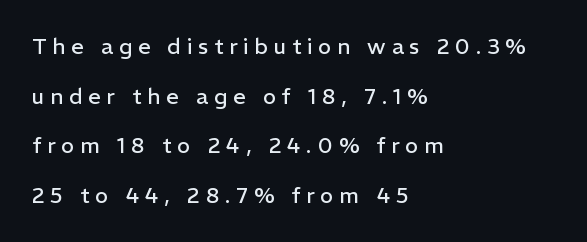
Q: Is the text bold? A: No.
Q: Is the text italic (slanted)? A: No, it is upright.
Q: Is the text underlined? A: No.
Q: How is the paragraph aligned? A: Left-aligned.
Q: Is the spacing between letters normal or unusually wide? A: Unusually wide.
Q: Is the spacing between lines tight, normal or loose? A: Loose.
